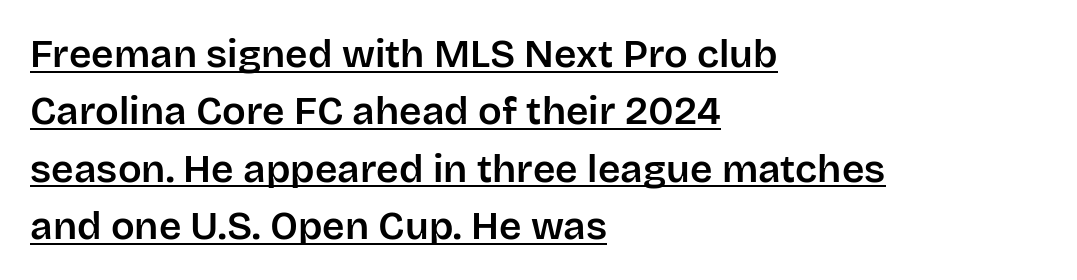
{"serif": "no", "italic": "no", "width": "normal", "stroke_contrast": "low", "x_height": "large", "monospaced": "no", "underline": "yes", "align": "left", "line_spacing": "normal", "line_spacing_ratio": 1.47, "letter_spacing": "normal", "letter_spacing_em": 0.0, "glyph_px": 39}
